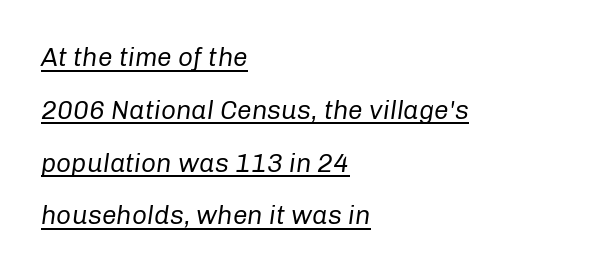
The image shows 26 px text type, italic (leaning right); set left-aligned, loose line spacing (2.03x), normal letter spacing, underlined.
